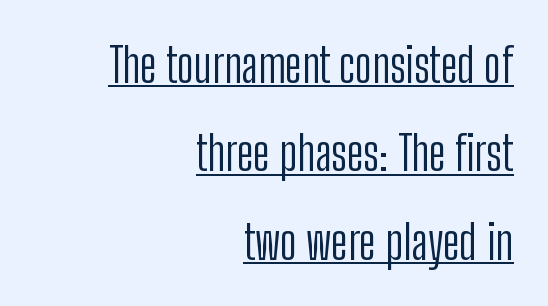
Q: Is the text bold? A: No.
Q: Is the text italic (slanted)? A: No, it is upright.
Q: Is the typeface a serif or a sans-serif typeface? A: Sans-serif.
Q: Is the text underlined? A: Yes.
Q: How is the paragraph aligned? A: Right-aligned.
Q: Is the spacing between letters normal or unusually wide? A: Normal.
Q: Width (condensed, normal, or wide)? A: Condensed.
Q: Stroke contrast? A: Low.
Q: x-height? A: Medium.
Q: Monospaced? A: No.
